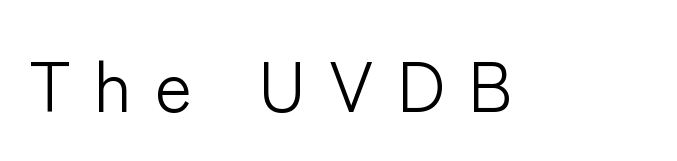
{"serif": "no", "italic": "no", "bold": "no", "weight": "light", "width": "normal", "stroke_contrast": "low", "x_height": "medium", "monospaced": "no", "underline": "no", "letter_spacing": "wide", "letter_spacing_em": 0.32, "glyph_px": 72}
